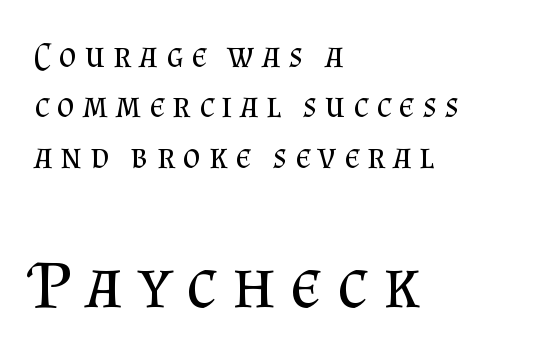
Q: Is the text bold? A: No.
Q: Is the text italic (slanted)? A: No, it is upright.
Q: Is the typeface a serif or a sans-serif typeface? A: Serif.
Q: Is the text underlined? A: No.
Q: How is the paragraph aligned? A: Left-aligned.
Q: Is the spacing between letters normal or unusually wide? A: Unusually wide.
Q: Is the spacing between lines tight, normal or loose? A: Normal.
Q: Which block of text is set in a larger size, the first (top) or the second (bottom)? A: The second (bottom) one.
Q: Width (condensed, normal, or wide)? A: Normal.
Q: Stroke contrast? A: Medium.
Q: x-height? A: Small.
Q: Monospaced? A: No.
